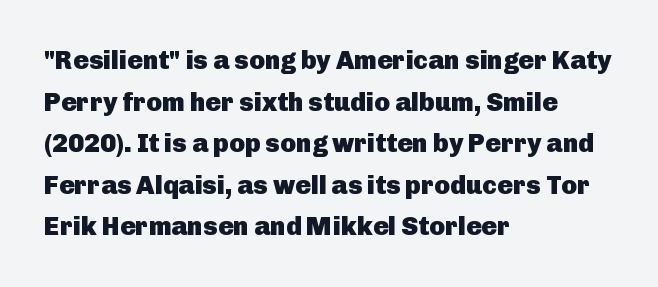
When letters stand straight like this, we call the style roman or upright. Successive baselines arrive at the customary interval. This rendering uses left alignment, leaving the right contour irregular. Notice how thick the strokes are: this is what a full bold looks like.
